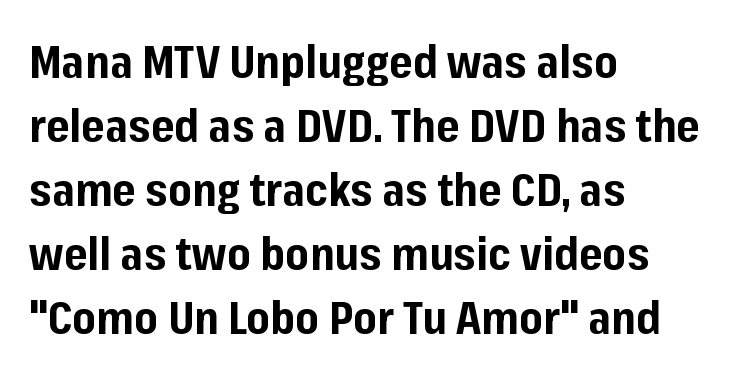
The image shows 45 px bold sans-serif type, upright; set left-aligned, normal line spacing (1.42x), normal letter spacing, not underlined; low stroke contrast and a medium x-height.
